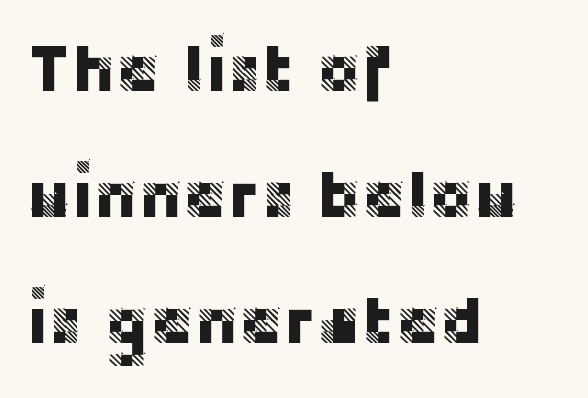
The image shows 67 px sans-serif type, upright; set left-aligned, line spacing 1.88x, normal letter spacing, not underlined; low stroke contrast and a large x-height.
